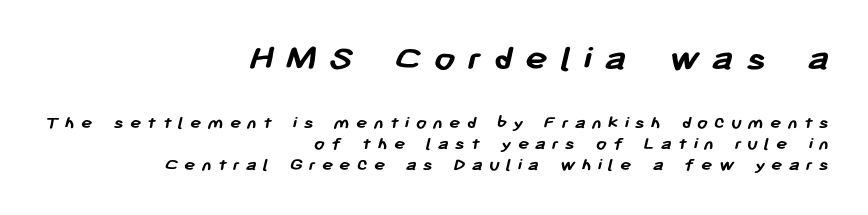
Q: Is the text bold? A: Yes.
Q: Is the typeface a serif or a sans-serif typeface? A: Sans-serif.
Q: Is the text underlined? A: No.
Q: How is the paragraph aligned? A: Right-aligned.
Q: Is the spacing between letters normal or unusually wide? A: Unusually wide.
Q: Is the spacing between lines tight, normal or loose? A: Tight.
Q: Which block of text is set in a larger size, the first (top) or the second (bottom)? A: The first (top) one.
Q: Width (condensed, normal, or wide)? A: Normal.
Q: Stroke contrast? A: Low.
Q: x-height? A: Medium.
Q: Monospaced? A: No.
